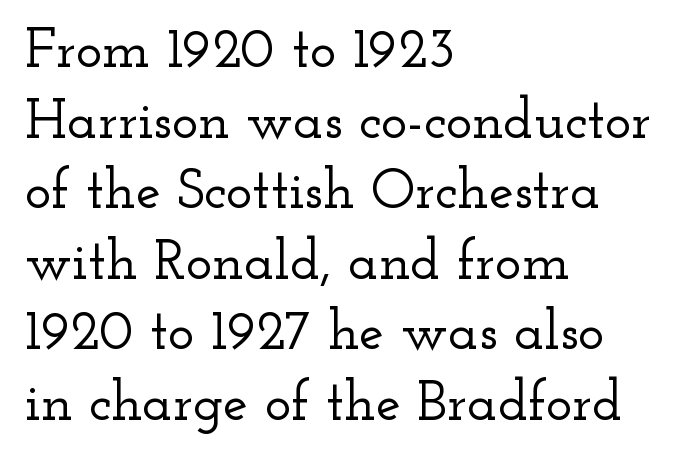
{"serif": "yes", "italic": "no", "width": "wide", "stroke_contrast": "low", "x_height": "small", "monospaced": "no", "underline": "no", "align": "left", "line_spacing": "normal", "line_spacing_ratio": 1.26, "letter_spacing": "normal", "letter_spacing_em": 0.0, "glyph_px": 56}
